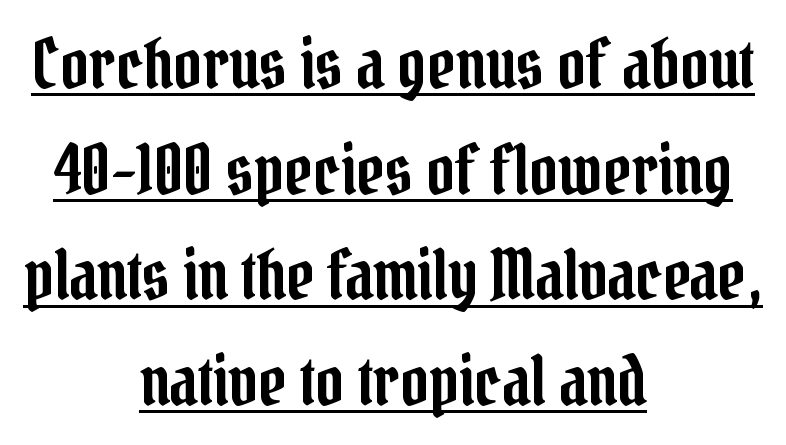
Q: Is the text italic (slanted)? A: No, it is upright.
Q: Is the typeface a serif or a sans-serif typeface? A: Serif.
Q: Is the text underlined? A: Yes.
Q: How is the paragraph aligned? A: Centered.
Q: Is the spacing between letters normal or unusually wide? A: Normal.
Q: Is the spacing between lines tight, normal or loose? A: Normal.
Q: Width (condensed, normal, or wide)? A: Condensed.
Q: Stroke contrast? A: Low.
Q: x-height? A: Medium.
Q: Monospaced? A: No.
